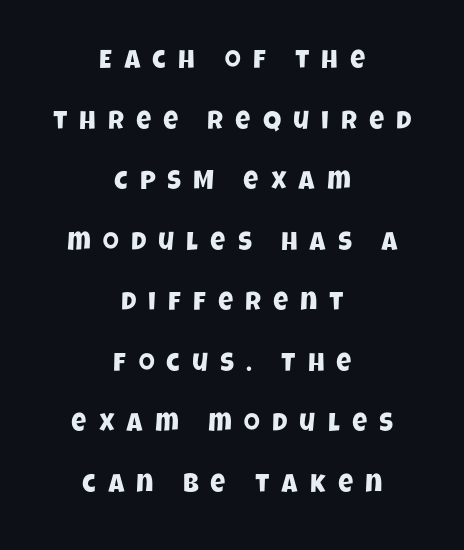
The image shows 26 px text type; set centered, loose line spacing (2.33x), unusually wide letter spacing (+0.47 em), not underlined.
